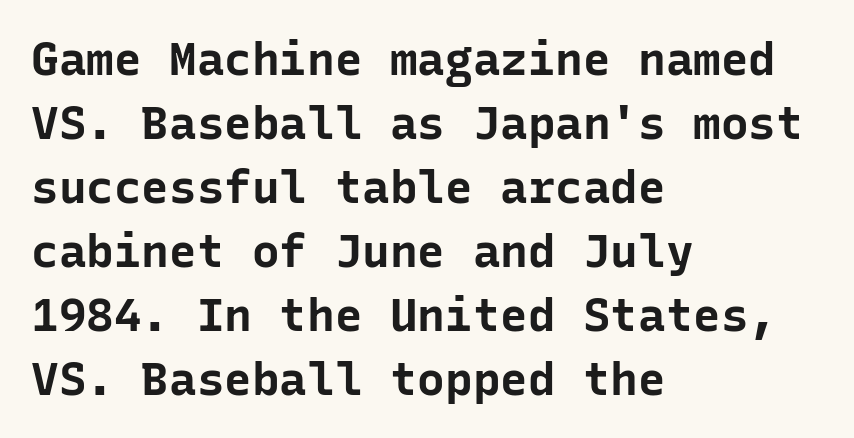
{"serif": "no", "italic": "no", "bold": "yes", "weight": "bold", "width": "normal", "stroke_contrast": "low", "x_height": "medium", "monospaced": "yes", "underline": "no", "align": "left", "line_spacing": "normal", "line_spacing_ratio": 1.39, "letter_spacing": "normal", "letter_spacing_em": 0.0, "glyph_px": 46}
